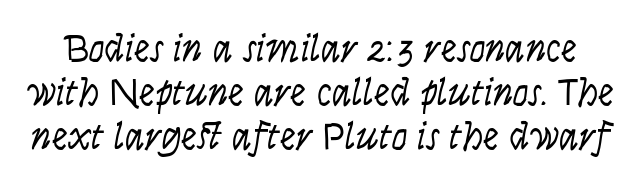
{"italic": "yes", "lean": "right", "slant_degrees": 9, "bold": "no", "weight": "light", "width": "condensed", "stroke_contrast": "low", "x_height": "large", "monospaced": "no", "underline": "no", "line_spacing": "tight", "line_spacing_ratio": 1.1, "letter_spacing": "normal", "letter_spacing_em": 0.0, "glyph_px": 40}
